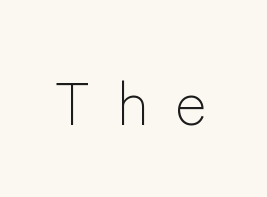
The image shows 61 px light sans-serif type, upright; set unusually wide letter spacing (+0.43 em), not underlined; low stroke contrast and a medium x-height.
